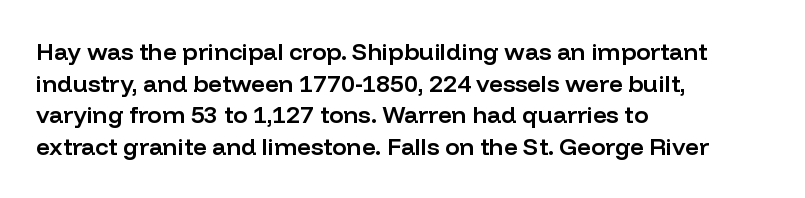
Q: Is the text bold? A: Semi-bold.
Q: Is the text italic (slanted)? A: No, it is upright.
Q: Is the text underlined? A: No.
Q: How is the paragraph aligned? A: Left-aligned.
Q: Is the spacing between letters normal or unusually wide? A: Normal.
Q: Is the spacing between lines tight, normal or loose? A: Normal.
